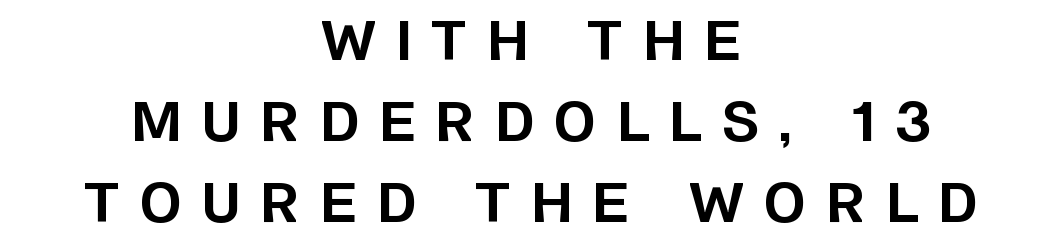
This sample uses a sans-serif face. Think of a printed novel: that variable character pitch is what you see here. The space directly below the letters is spotless. The rendering uses a bold face; every stroke is thick and dark.
